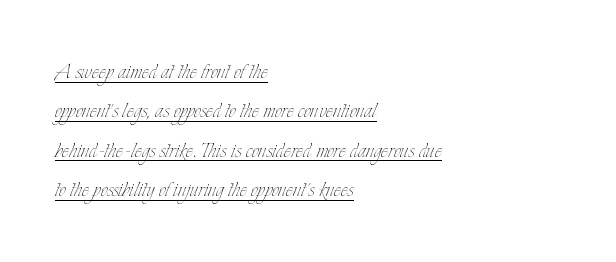
Q: Is the text bold? A: No.
Q: Is the text italic (slanted)? A: Yes.
Q: Is the text underlined? A: Yes.
Q: How is the paragraph aligned? A: Left-aligned.
Q: Is the spacing between letters normal or unusually wide? A: Normal.
Q: Is the spacing between lines tight, normal or loose? A: Normal.
